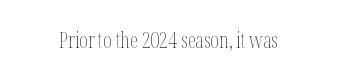
{"italic": "no", "bold": "no", "underline": "no", "letter_spacing": "normal", "letter_spacing_em": 0.0, "glyph_px": 21}
